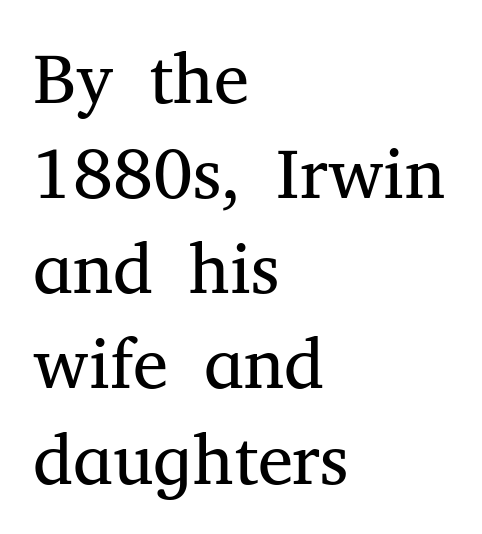
{"serif": "yes", "italic": "no", "bold": "no", "weight": "regular", "width": "normal", "stroke_contrast": "medium", "x_height": "medium", "monospaced": "no", "underline": "no", "align": "left", "line_spacing": "normal", "line_spacing_ratio": 1.34, "letter_spacing": "normal", "letter_spacing_em": 0.0, "glyph_px": 71}
